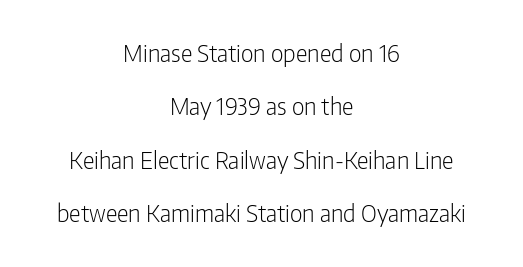
The image shows 23 px text type, upright; set centered, loose line spacing (2.32x), normal letter spacing, not underlined.
